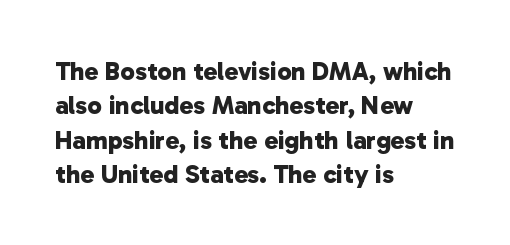
The rendering anchors every line to the left-hand side. The gap between lines stays unmarked. The characters look thick and weighty, a clear bold. Normally led — the rows are evenly, conventionally spaced. Letter spacing: default.
